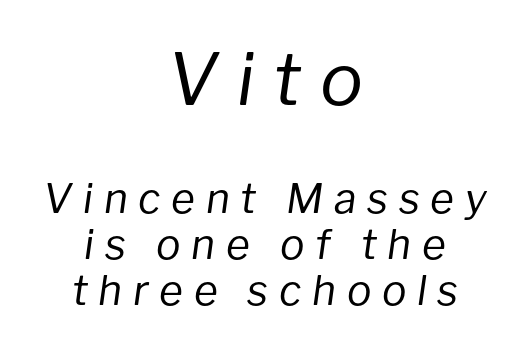
Q: Is the text bold? A: No.
Q: Is the text italic (slanted)? A: Yes, it leans right by about 8 degrees.
Q: Is the text underlined? A: No.
Q: How is the paragraph aligned? A: Centered.
Q: Is the spacing between letters normal or unusually wide? A: Unusually wide.
Q: Is the spacing between lines tight, normal or loose? A: Tight.
Q: Which block of text is set in a larger size, the first (top) or the second (bottom)? A: The first (top) one.
Q: Width (condensed, normal, or wide)? A: Normal.
Q: Stroke contrast? A: Low.
Q: x-height? A: Medium.
Q: Monospaced? A: No.
